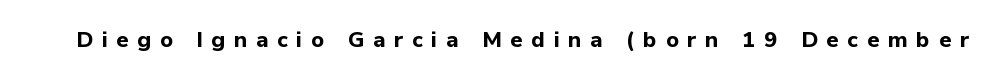
How are the letters spaced? Widely, with obvious added tracking. Thick stems and heavy bowls — unmistakably bold. Ordinary non-slanted type is in use. Check under the words: just untouched page.
